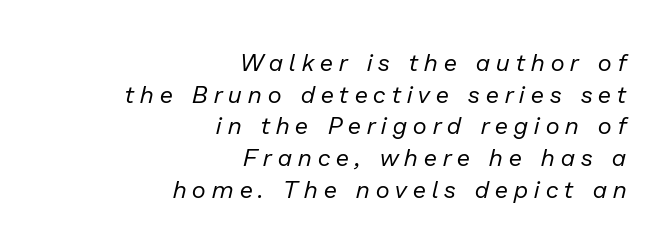
Q: Is the text bold? A: No.
Q: Is the text italic (slanted)? A: Yes, it leans right by about 13 degrees.
Q: Is the text underlined? A: No.
Q: How is the paragraph aligned? A: Right-aligned.
Q: Is the spacing between letters normal or unusually wide? A: Unusually wide.
Q: Is the spacing between lines tight, normal or loose? A: Normal.
